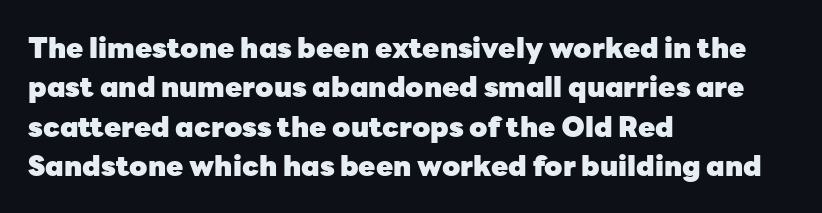
The image shows 28 px heavy sans-serif type, upright; set left-aligned, normal line spacing (1.41x), normal letter spacing, not underlined; low stroke contrast and a medium x-height.
